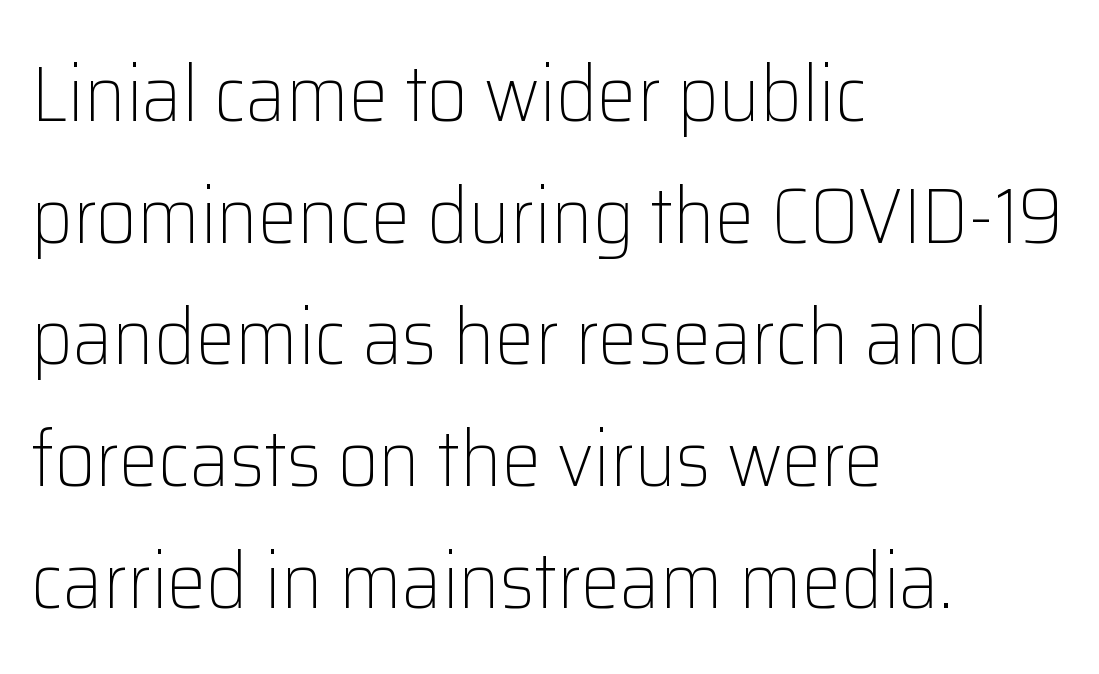
Regarding leading, the lines here are spaced in the standard way. Spacing between characters is what you'd get straight out of the box. Tall strokes in this sample are plumb rather than angled. Leftover space on each line is placed entirely after the last word. Nothing heavy about these letters — not bold at all. This sample has the flowing, uneven cadence of proportional lettering.
